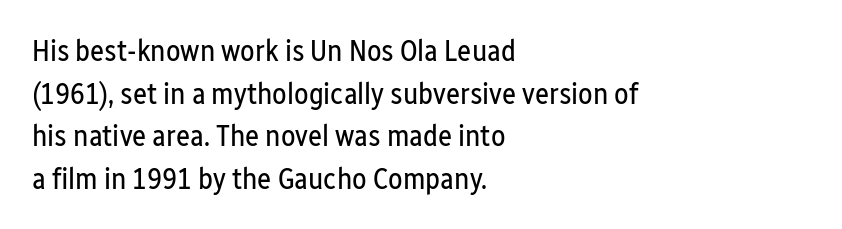
Regular leading. Ascenders rise straight up at ninety degrees. The tracking reads as untouched default to a designer's eye. Observe the absence of serifs on each vertical stroke in this sample.
